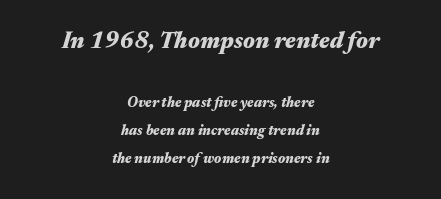
The image shows 23 px bold type, italic (leaning right); set centered, loose line spacing (2.02x), normal letter spacing, not underlined; the first (top) block is 1.64x larger.
